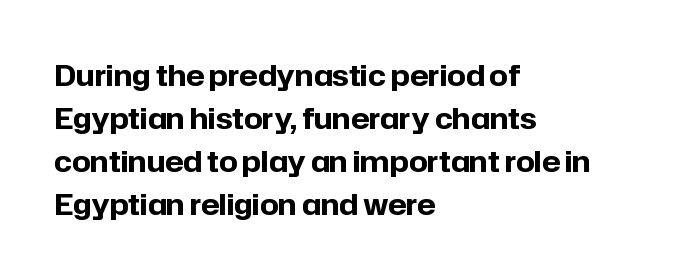
{"serif": "no", "italic": "no", "bold": "yes", "weight": "bold", "width": "normal", "stroke_contrast": "low", "x_height": "medium", "monospaced": "no", "underline": "no", "align": "left", "line_spacing": "normal", "line_spacing_ratio": 1.48, "letter_spacing": "normal", "letter_spacing_em": 0.0, "glyph_px": 29}
